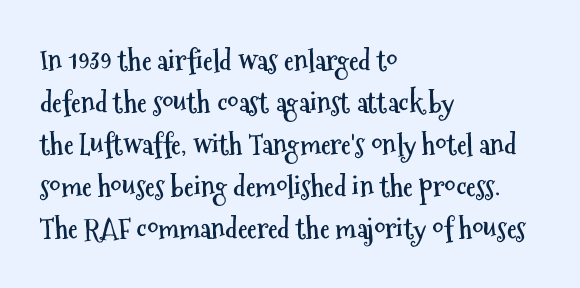
One glance says typical: line gaps are just what's usual. Pretty heavy lettering here — definitely bold. Is this a fixed-width face? No — the glyphs have proportional, varying widths. Caption: standard tracking, unaltered. Quick note: not italic, upright.
